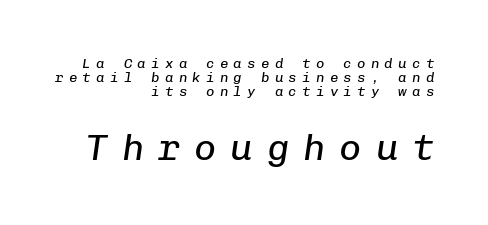
Honestly, the rows look squashed on top of each other. Fixed-width glyphs throughout — classic coding-font behaviour. Does the bottom block carry the larger type? Yes, it does. Descenders are the only things crossing below the line. Does the lettering tilt? It does — this is italic. Line endings align vertically; line beginnings do not.
